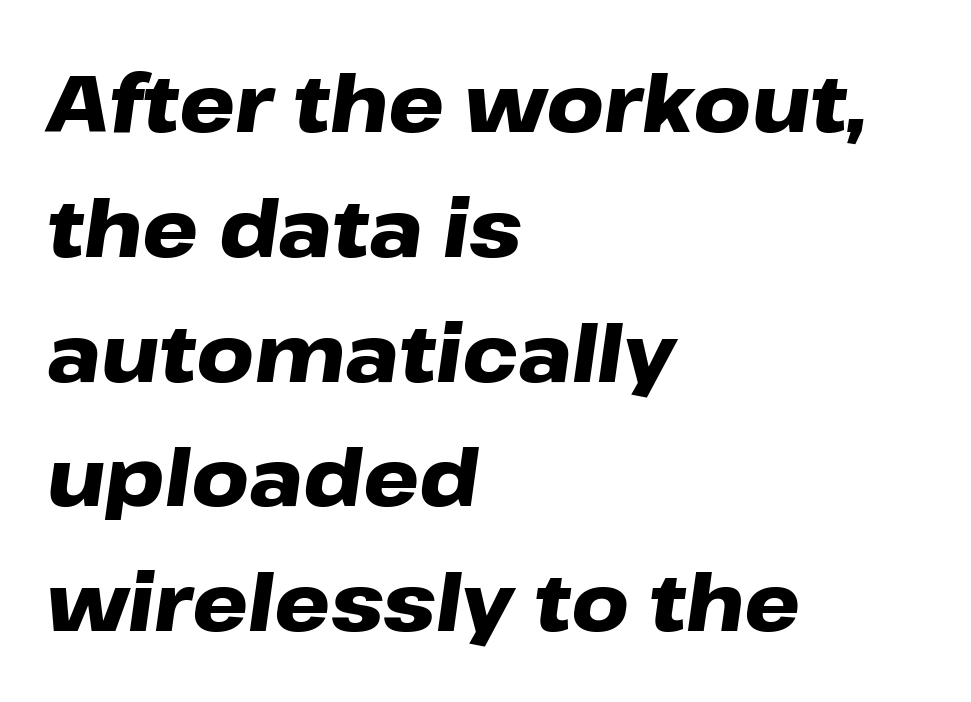
Q: Is the text bold? A: Yes.
Q: Is the text italic (slanted)? A: Yes, it leans right by about 8 degrees.
Q: Is the text underlined? A: No.
Q: How is the paragraph aligned? A: Left-aligned.
Q: Is the spacing between letters normal or unusually wide? A: Normal.
Q: Is the spacing between lines tight, normal or loose? A: Normal.
Q: Width (condensed, normal, or wide)? A: Wide.
Q: Stroke contrast? A: Low.
Q: x-height? A: Medium.
Q: Monospaced? A: No.
